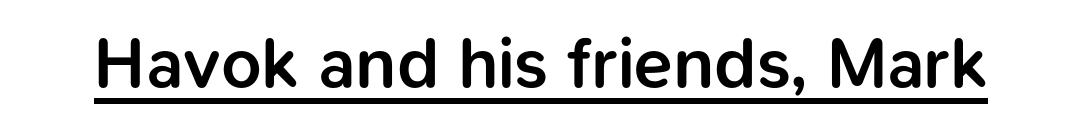
Q: Is the text bold? A: Semi-bold.
Q: Is the text italic (slanted)? A: No, it is upright.
Q: Is the typeface a serif or a sans-serif typeface? A: Sans-serif.
Q: Is the text underlined? A: Yes.
Q: Is the spacing between letters normal or unusually wide? A: Normal.
Q: Width (condensed, normal, or wide)? A: Normal.
Q: Stroke contrast? A: Low.
Q: x-height? A: Medium.
Q: Monospaced? A: No.
